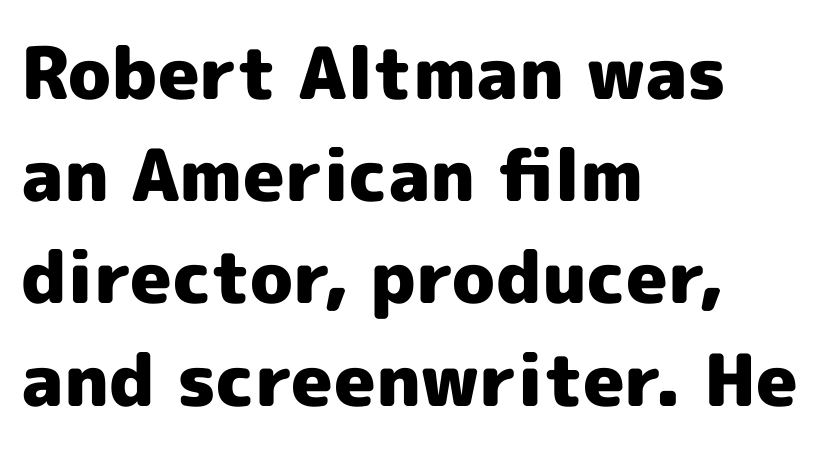
Q: Is the text bold? A: Yes.
Q: Is the text italic (slanted)? A: No, it is upright.
Q: Is the typeface a serif or a sans-serif typeface? A: Sans-serif.
Q: Is the text underlined? A: No.
Q: How is the paragraph aligned? A: Left-aligned.
Q: Is the spacing between letters normal or unusually wide? A: Normal.
Q: Is the spacing between lines tight, normal or loose? A: Normal.
Q: Width (condensed, normal, or wide)? A: Normal.
Q: x-height? A: Medium.
Q: Monospaced? A: No.
